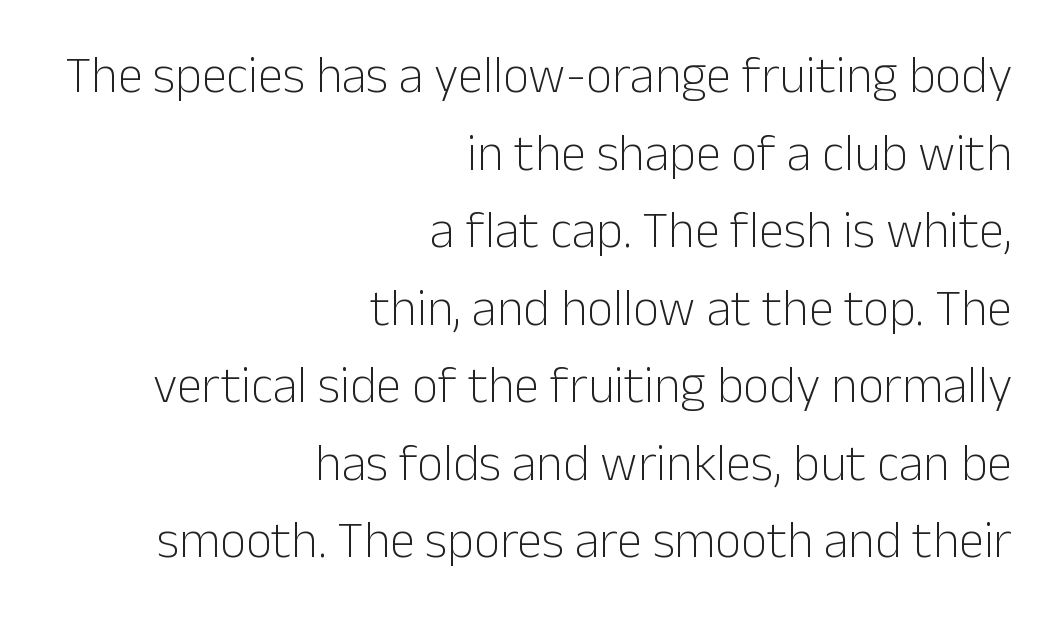
Upright lettering throughout. This is sans-serif lettering, the kind often seen on screens and signage. Stroke thickness stays within the range of a standard reading face or lighter. Just letters on the line, the space beneath them empty. A typesetter would call this leading conventional body-copy spacing. The line texture is even and compact thanks to regular tracking.
